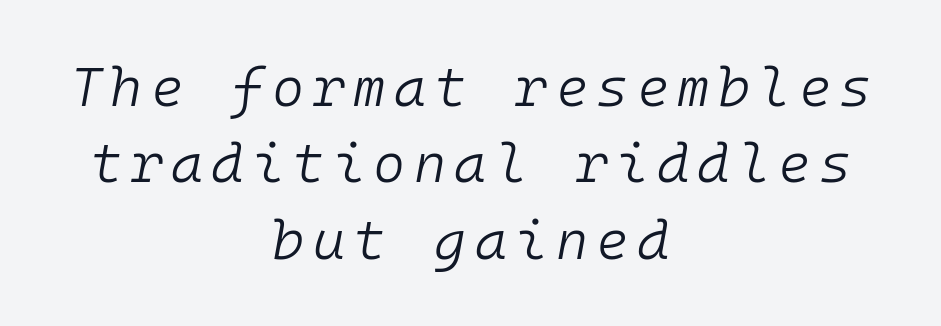
The image shows 55 px light type, italic (leaning right), monospaced; set centered, normal line spacing (1.39x), not underlined; low stroke contrast and a medium x-height.
